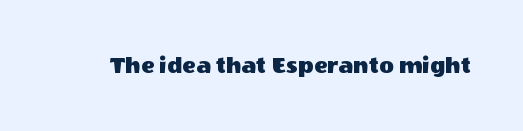
{"italic": "no", "underline": "no", "letter_spacing": "normal", "letter_spacing_em": 0.0, "glyph_px": 25}
